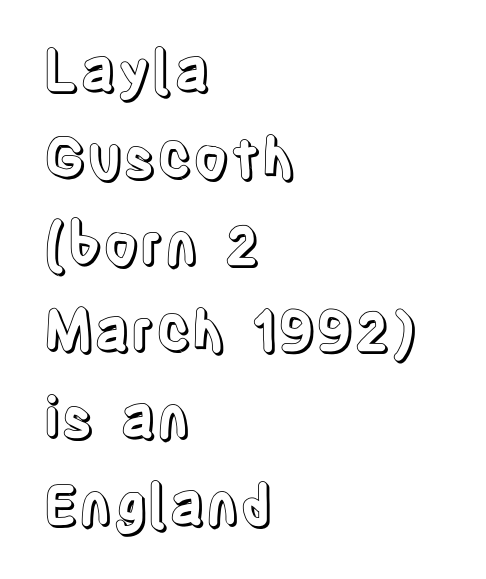
Q: Is the text italic (slanted)? A: No, it is upright.
Q: Is the text underlined? A: No.
Q: How is the paragraph aligned? A: Left-aligned.
Q: Is the spacing between letters normal or unusually wide? A: Normal.
Q: Is the spacing between lines tight, normal or loose? A: Normal.
Q: Width (condensed, normal, or wide)? A: Condensed.
Q: x-height? A: Large.
Q: Monospaced? A: No.
